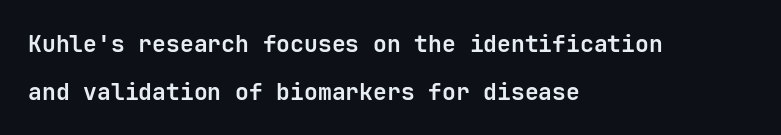
Every stem runs plumb, perpendicular to the baseline. Summary of vertical rhythm: relaxed, with wide interline spacing. Inter-character spacing is left at the font's built-in metrics. Bold? Absolutely — the strokes are thick and heavy. Type without underlining.
